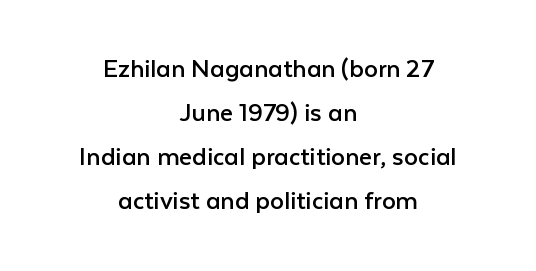
Q: Is the text bold? A: No.
Q: Is the text italic (slanted)? A: No, it is upright.
Q: Is the typeface a serif or a sans-serif typeface? A: Sans-serif.
Q: Is the text underlined? A: No.
Q: How is the paragraph aligned? A: Centered.
Q: Is the spacing between letters normal or unusually wide? A: Normal.
Q: Is the spacing between lines tight, normal or loose? A: Normal.
Q: Width (condensed, normal, or wide)? A: Normal.
Q: Stroke contrast? A: Low.
Q: x-height? A: Medium.
Q: Monospaced? A: No.
